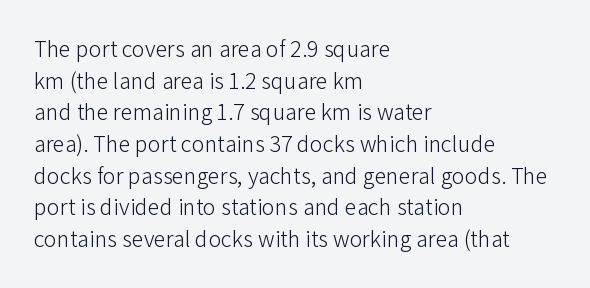
Leftover space on each line is placed entirely after the last word. The typesetting does not lean heavy: it is not bold. Honestly, the letter spacing is just normal — you wouldn't notice it. Underline: absent. If you drew a line through each stem, it would be perfectly vertical.
